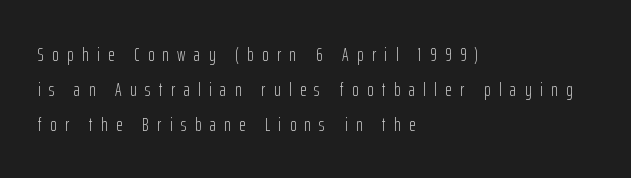
Q: Is the text bold? A: No.
Q: Is the text italic (slanted)? A: No, it is upright.
Q: Is the text underlined? A: No.
Q: How is the paragraph aligned? A: Left-aligned.
Q: Is the spacing between letters normal or unusually wide? A: Unusually wide.
